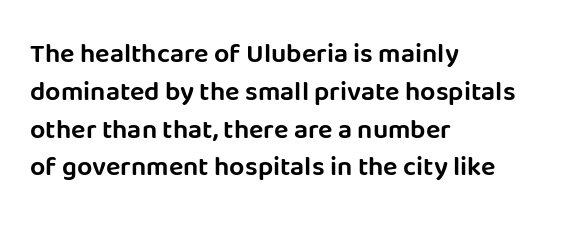
Q: Is the text italic (slanted)? A: No, it is upright.
Q: Is the text underlined? A: No.
Q: How is the paragraph aligned? A: Left-aligned.
Q: Is the spacing between letters normal or unusually wide? A: Normal.
Q: Is the spacing between lines tight, normal or loose? A: Normal.
